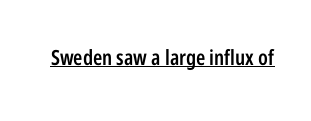
{"italic": "no", "bold": "semi", "underline": "yes", "letter_spacing": "normal", "letter_spacing_em": 0.0, "glyph_px": 21}
